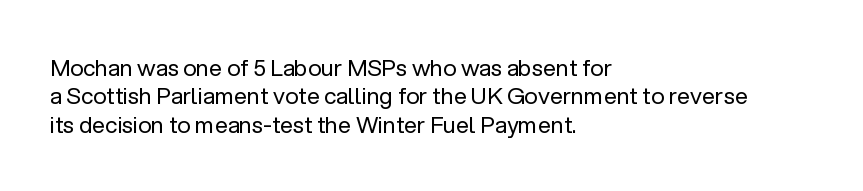
Nobody touched the tracking dial on this one. Visually the block forms a straight wall on the left and a jagged coastline on the right. Posture: upright roman. Beneath every word, the page is bare.
